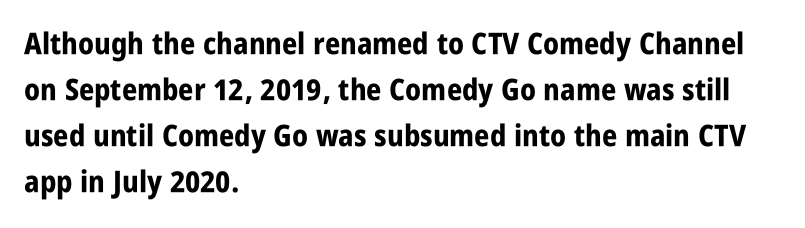
Q: Is the text bold? A: Yes.
Q: Is the text italic (slanted)? A: No, it is upright.
Q: Is the typeface a serif or a sans-serif typeface? A: Sans-serif.
Q: Is the text underlined? A: No.
Q: How is the paragraph aligned? A: Left-aligned.
Q: Is the spacing between letters normal or unusually wide? A: Normal.
Q: Is the spacing between lines tight, normal or loose? A: Normal.
Q: Width (condensed, normal, or wide)? A: Condensed.
Q: Stroke contrast? A: Low.
Q: x-height? A: Large.
Q: Monospaced? A: No.
